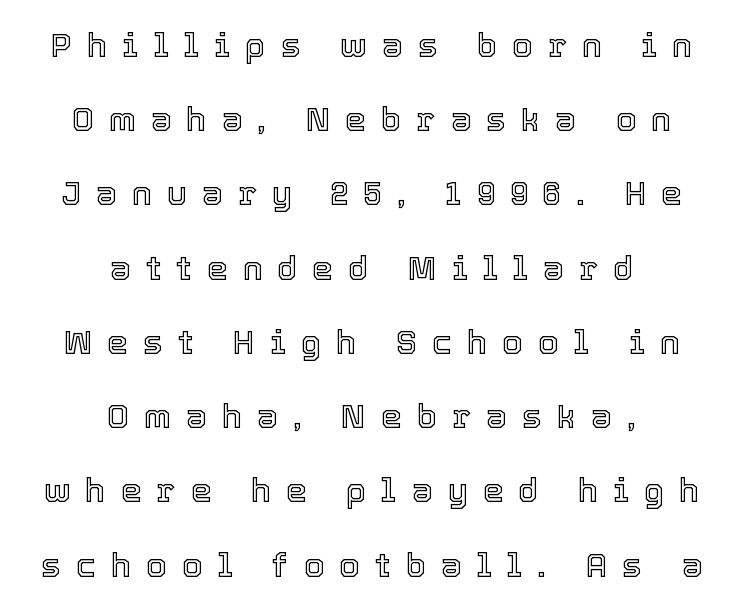
Q: Is the text italic (slanted)? A: No, it is upright.
Q: Is the text underlined? A: No.
Q: How is the paragraph aligned? A: Centered.
Q: Is the spacing between letters normal or unusually wide? A: Unusually wide.
Q: Is the spacing between lines tight, normal or loose? A: Loose.
Q: Width (condensed, normal, or wide)? A: Normal.
Q: x-height? A: Medium.
Q: Monospaced? A: No.
